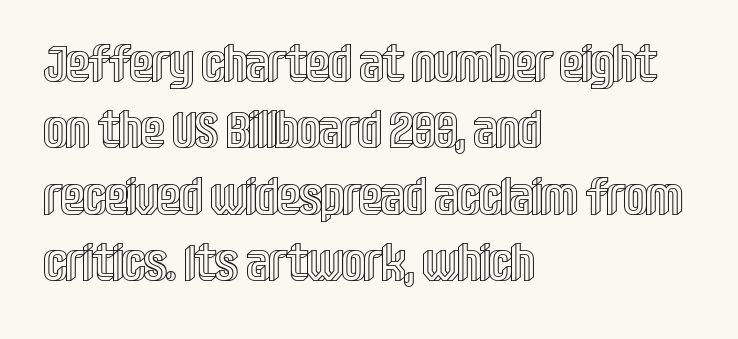
Q: Is the text italic (slanted)? A: No, it is upright.
Q: Is the text underlined? A: No.
Q: How is the paragraph aligned? A: Left-aligned.
Q: Is the spacing between letters normal or unusually wide? A: Normal.
Q: Is the spacing between lines tight, normal or loose? A: Normal.
Q: Width (condensed, normal, or wide)? A: Condensed.
Q: x-height? A: Large.
Q: Monospaced? A: No.
